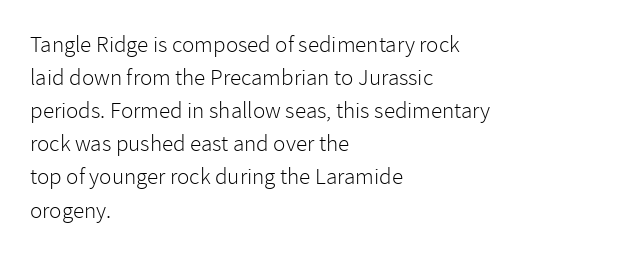
Does extra space separate the letters? No, they use regular spacing. The rendering anchors every line to the left-hand side. The axis of the letterforms is exactly vertical. These lines sit exactly where default settings would place them. Ink coverage per letter is moderate at most. Bare-footed words on every line.
